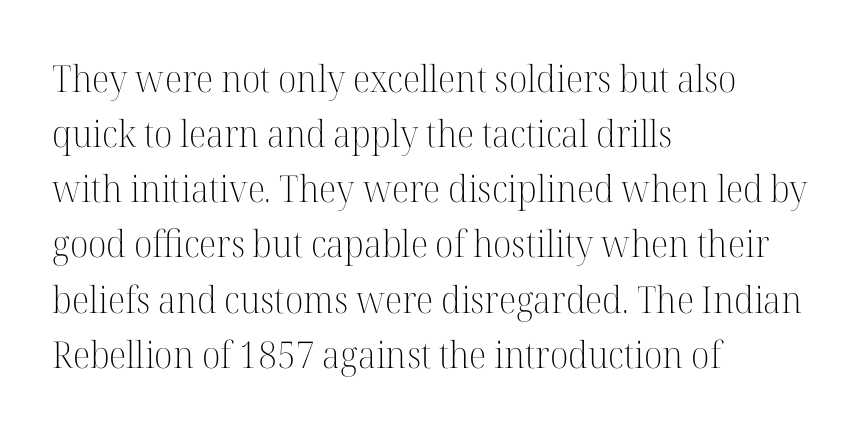
{"serif": "yes", "italic": "no", "bold": "no", "weight": "light", "width": "normal", "stroke_contrast": "high", "x_height": "medium", "monospaced": "no", "underline": "no", "align": "left", "line_spacing": "normal", "line_spacing_ratio": 1.49, "letter_spacing": "normal", "letter_spacing_em": 0.0, "glyph_px": 37}
